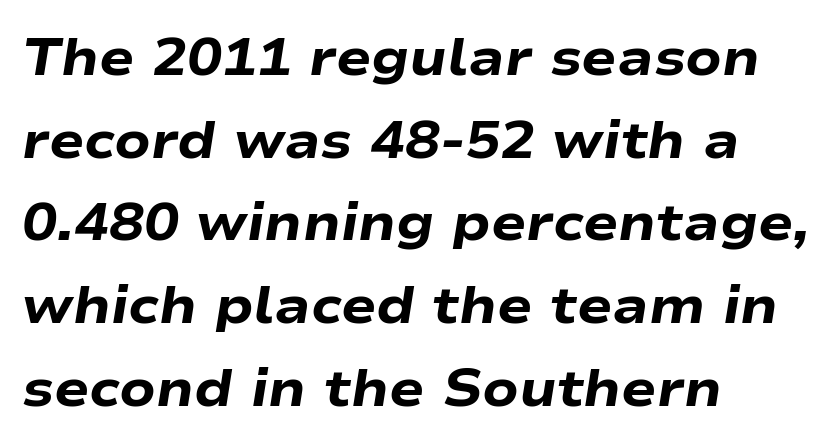
The image shows 52 px heavy, wide type, italic (leaning right); set left-aligned, normal line spacing (1.59x), normal letter spacing, not underlined; low stroke contrast and a medium x-height.
